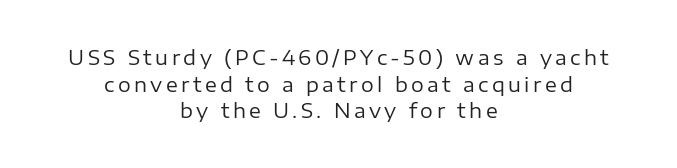
{"italic": "no", "bold": "no", "underline": "no", "align": "center", "line_spacing": "normal", "line_spacing_ratio": 1.33, "glyph_px": 20}
